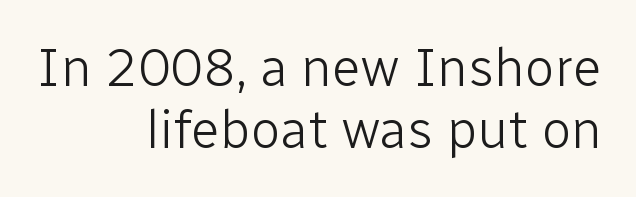
Q: Is the text bold? A: No.
Q: Is the text italic (slanted)? A: No, it is upright.
Q: Is the typeface a serif or a sans-serif typeface? A: Sans-serif.
Q: Is the text underlined? A: No.
Q: How is the paragraph aligned? A: Right-aligned.
Q: Is the spacing between letters normal or unusually wide? A: Normal.
Q: Is the spacing between lines tight, normal or loose? A: Tight.
Q: Width (condensed, normal, or wide)? A: Normal.
Q: Stroke contrast? A: Low.
Q: x-height? A: Medium.
Q: Monospaced? A: No.
